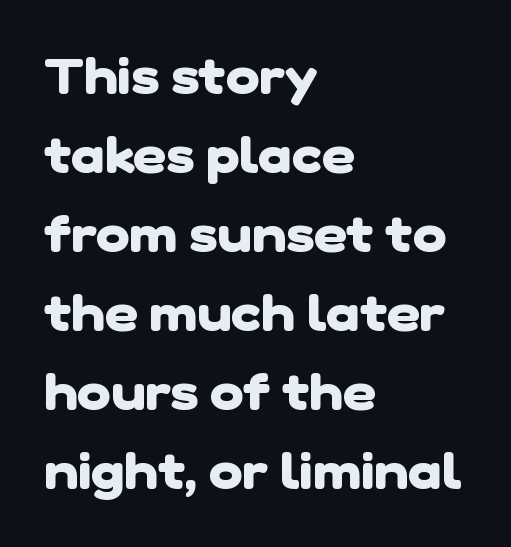
Q: Is the text bold? A: Yes.
Q: Is the typeface a serif or a sans-serif typeface? A: Sans-serif.
Q: Is the text underlined? A: No.
Q: How is the paragraph aligned? A: Left-aligned.
Q: Is the spacing between letters normal or unusually wide? A: Normal.
Q: Is the spacing between lines tight, normal or loose? A: Normal.
Q: Width (condensed, normal, or wide)? A: Normal.
Q: Stroke contrast? A: Low.
Q: x-height? A: Medium.
Q: Monospaced? A: No.
